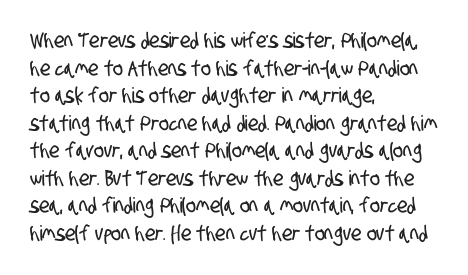
Q: Is the text underlined? A: No.
Q: How is the paragraph aligned? A: Left-aligned.
Q: Is the spacing between letters normal or unusually wide? A: Normal.
Q: Is the spacing between lines tight, normal or loose? A: Normal.
